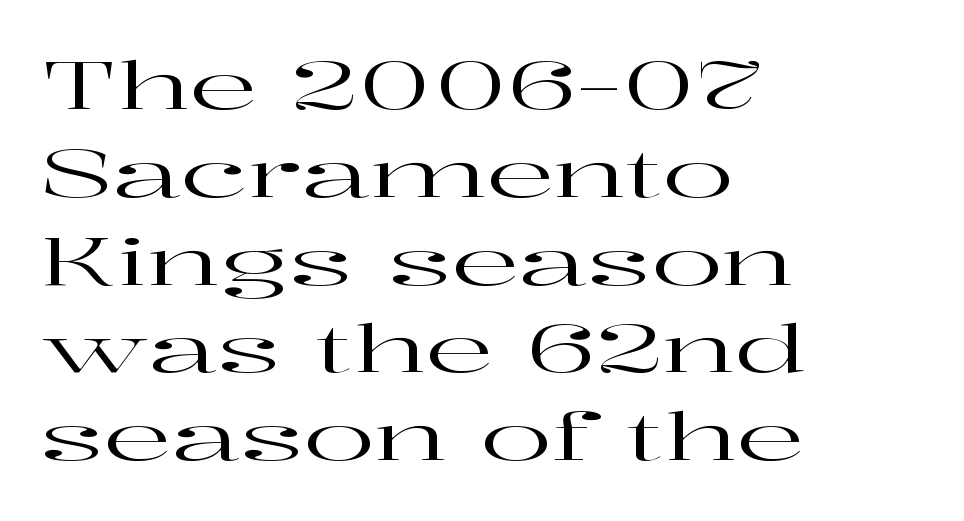
The image shows 66 px wide serif type, upright; set left-aligned, normal line spacing (1.33x), normal letter spacing, not underlined; high stroke contrast and a medium x-height.
